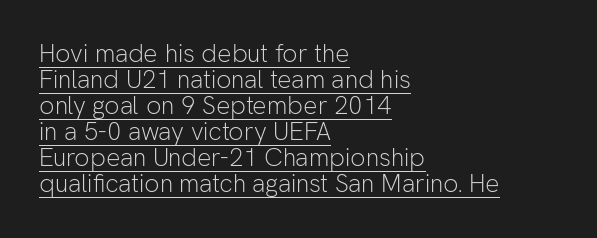
{"italic": "no", "bold": "no", "underline": "yes", "align": "left", "line_spacing": "tight", "line_spacing_ratio": 1.04, "letter_spacing": "normal", "letter_spacing_em": 0.0, "glyph_px": 25}
